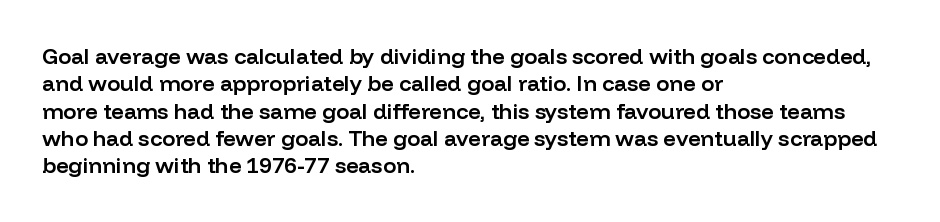
Typographic density is moderately raised because the face is semibold. Vertical strokes here are truly vertical. Between one letter and the next there's only the usual sliver of space. The setting favours the left margin, as ordinary paragraphs usually do.
